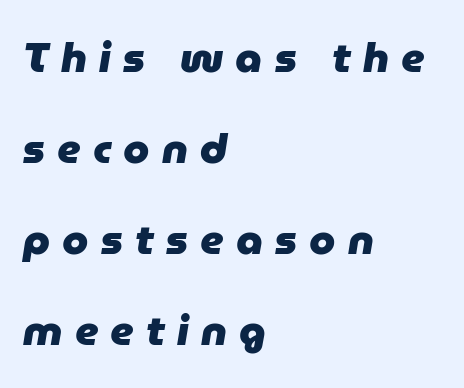
{"italic": "yes", "lean": "right", "slant_degrees": 9, "bold": "yes", "weight": "heavy", "width": "normal", "stroke_contrast": "low", "x_height": "medium", "monospaced": "no", "underline": "no", "align": "left", "line_spacing": "loose", "line_spacing_ratio": 2.17, "letter_spacing": "wide", "letter_spacing_em": 0.29, "glyph_px": 42}
